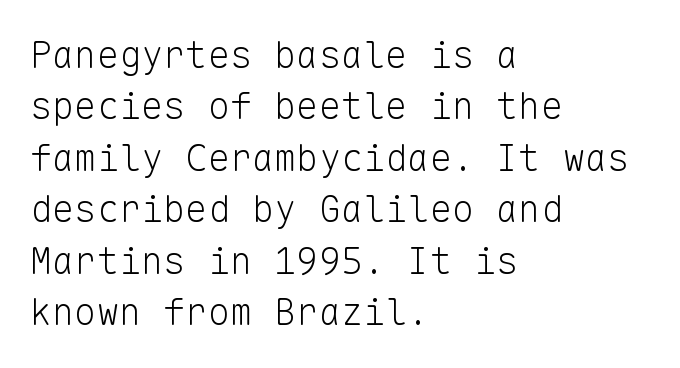
Layout note: lines flush left. Check where the strokes stop: nothing finishes them off — pure sans. In terms of posture, this sample is upright. A light-to-regular cut is what we see here. A typesetter would call this monospace, since all characters share one set width.
